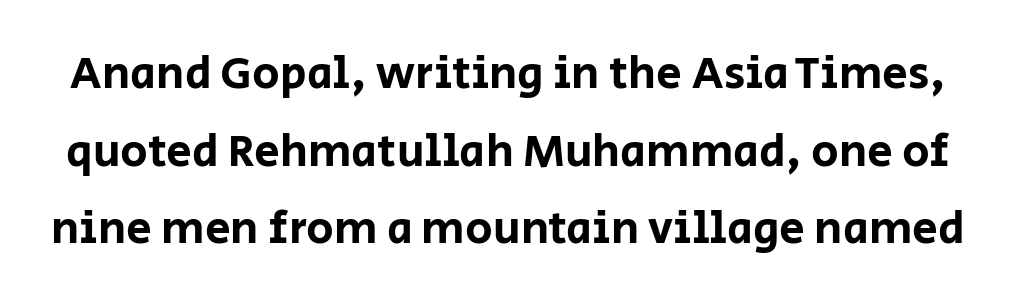
{"serif": "no", "italic": "no", "width": "normal", "stroke_contrast": "low", "x_height": "large", "monospaced": "no", "underline": "no", "line_spacing": "normal", "line_spacing_ratio": 1.69, "letter_spacing": "normal", "letter_spacing_em": 0.0, "glyph_px": 46}
